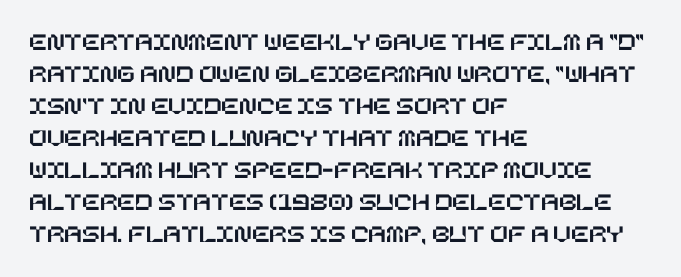
Standard letterfit; no display-style spreading of the glyphs. The string is rendered with underlining switched off. Compared with a centered layout, this one pins lines to the left instead. Vertical strokes here are truly vertical.
